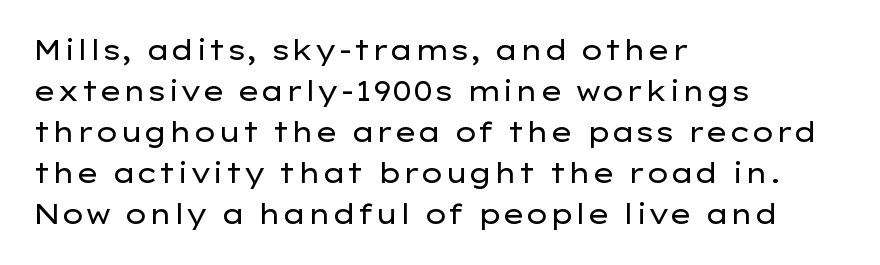
On a weight scale, this lands at 450 or below. The passage shown has conventional tracking throughout. A normal amount of white space separates one row of letters from the next. The rag falls on the right side of this text block.
